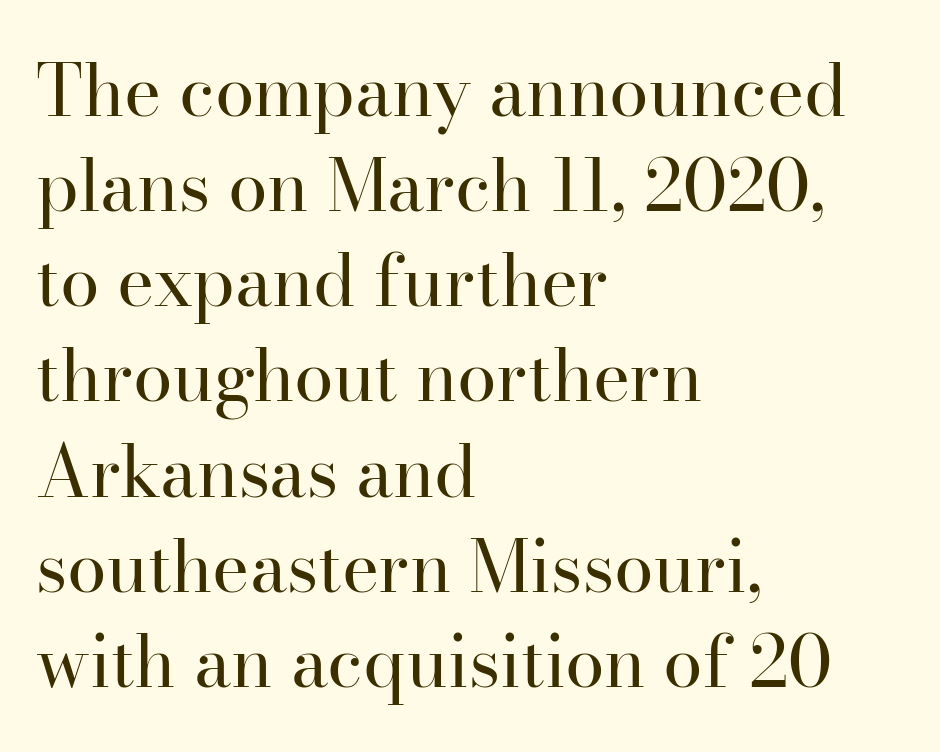
{"serif": "yes", "italic": "no", "bold": "no", "weight": "regular", "width": "normal", "stroke_contrast": "high", "x_height": "small", "monospaced": "no", "underline": "no", "align": "left", "line_spacing": "normal", "line_spacing_ratio": 1.34, "letter_spacing": "normal", "letter_spacing_em": 0.0, "glyph_px": 71}
